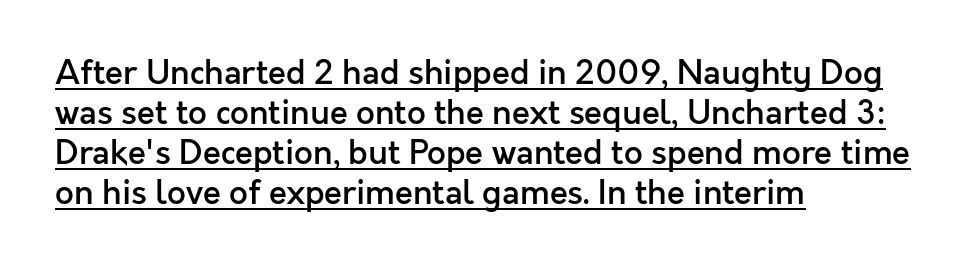
{"serif": "no", "italic": "no", "bold": "semi", "weight": "semibold", "width": "normal", "x_height": "medium", "monospaced": "no", "underline": "yes", "align": "left", "line_spacing_ratio": 1.21, "letter_spacing": "normal", "letter_spacing_em": 0.0, "glyph_px": 33}
